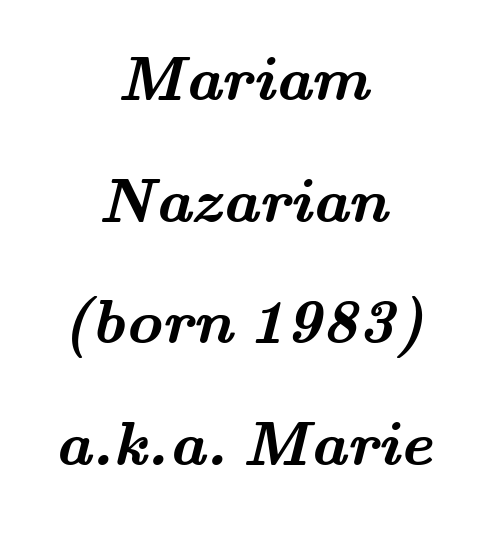
Q: Is the text bold? A: Yes.
Q: Is the typeface a serif or a sans-serif typeface? A: Serif.
Q: Is the text underlined? A: No.
Q: How is the paragraph aligned? A: Centered.
Q: Is the spacing between letters normal or unusually wide? A: Normal.
Q: Is the spacing between lines tight, normal or loose? A: Loose.
Q: Width (condensed, normal, or wide)? A: Wide.
Q: Stroke contrast? A: Medium.
Q: x-height? A: Small.
Q: Monospaced? A: No.
